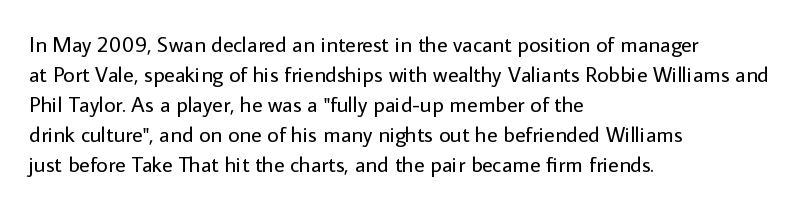
The image shows 22 px text type, upright; set left-aligned, normal line spacing (1.36x), normal letter spacing, not underlined.
